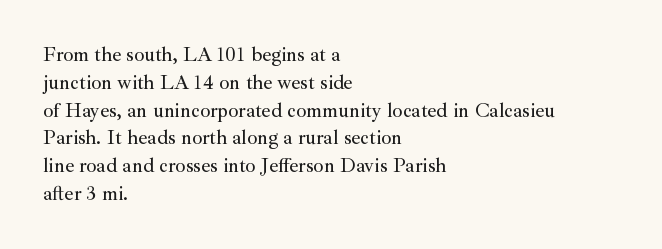
Ordinary non-slanted type is in use. If you drew a ruler down the left edge, every line would touch it. Underlining? Definitely not there. Rows of type keep a routine distance in the vertical direction. Observe the ordinary spacing: letters are neighbours, not strangers.
